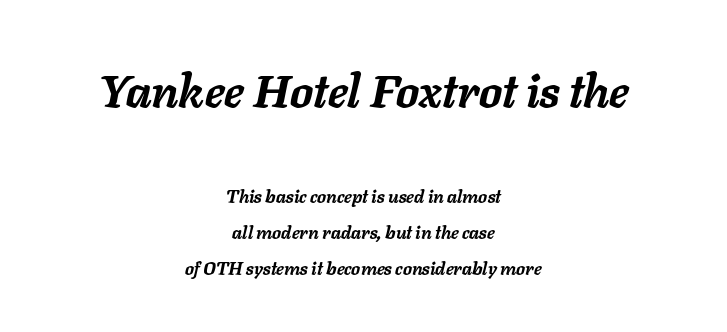
The block of text is sparse from top to bottom, with ample space between rows. A typesetter would mark this as italic. Nobody touched the tracking dial on this one. The lines in this sample share a center point and differ in where they start and stop. The rendering shrinks the type as you move from the upper chunk to the lower.
